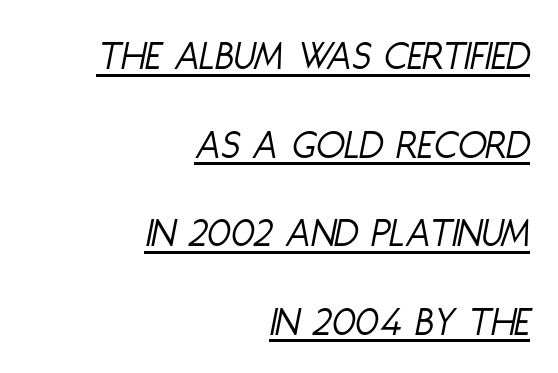
{"italic": "yes", "lean": "right", "slant_degrees": 11, "bold": "no", "weight": "light", "width": "condensed", "stroke_contrast": "low", "x_height": "large", "monospaced": "no", "underline": "yes", "align": "right", "line_spacing": "loose", "line_spacing_ratio": 2.11, "letter_spacing": "normal", "letter_spacing_em": 0.0, "glyph_px": 42}
